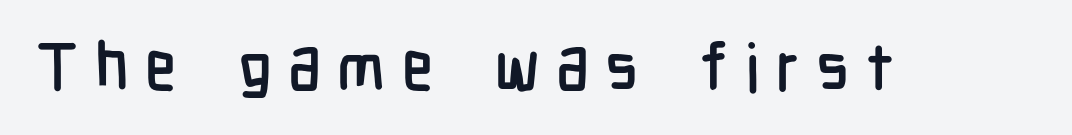
{"serif": "no", "italic": "no", "width": "condensed", "stroke_contrast": "low", "x_height": "medium", "monospaced": "no", "underline": "no", "letter_spacing": "wide", "letter_spacing_em": 0.25, "glyph_px": 65}
